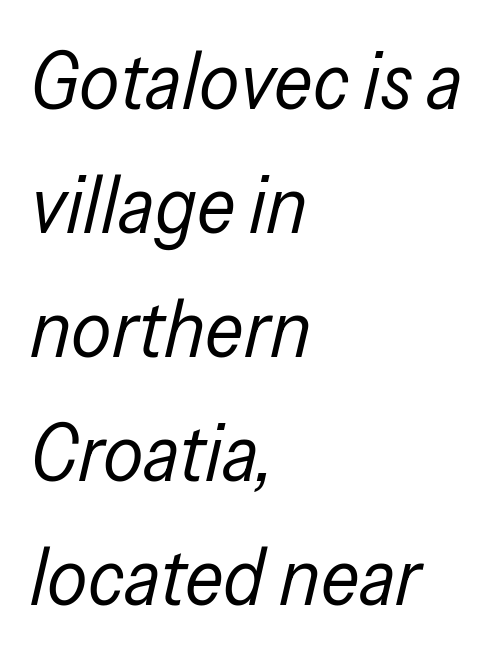
Here the designer chose a conventional face with non-uniform glyph widths. Summary of vertical rhythm: regular, with standard interline spacing. Compared with a typical body face, this is equally light or lighter still. Bare-footed words on every line.
